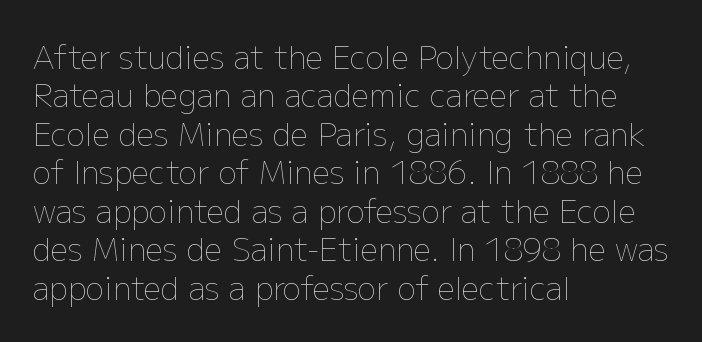
The image shows 31 px thin type, upright; set left-aligned, line spacing 1.24x, normal letter spacing, not underlined; low stroke contrast and a medium x-height.
